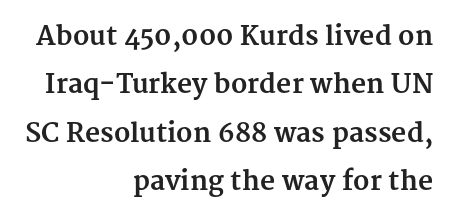
Q: Is the text bold? A: Yes.
Q: Is the text italic (slanted)? A: No, it is upright.
Q: Is the text underlined? A: No.
Q: How is the paragraph aligned? A: Right-aligned.
Q: Is the spacing between letters normal or unusually wide? A: Normal.
